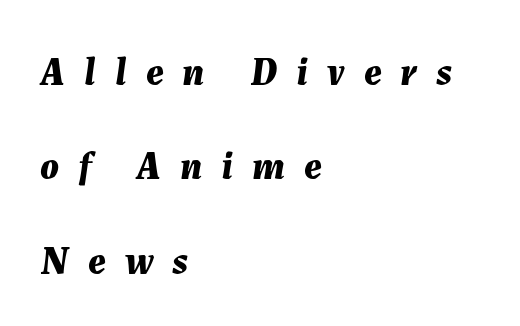
Q: Is the text bold? A: Yes.
Q: Is the text italic (slanted)? A: Yes, it leans right by about 7 degrees.
Q: Is the text underlined? A: No.
Q: How is the paragraph aligned? A: Left-aligned.
Q: Is the spacing between letters normal or unusually wide? A: Unusually wide.
Q: Is the spacing between lines tight, normal or loose? A: Loose.
Q: Width (condensed, normal, or wide)? A: Normal.
Q: Stroke contrast? A: Medium.
Q: x-height? A: Medium.
Q: Monospaced? A: No.
